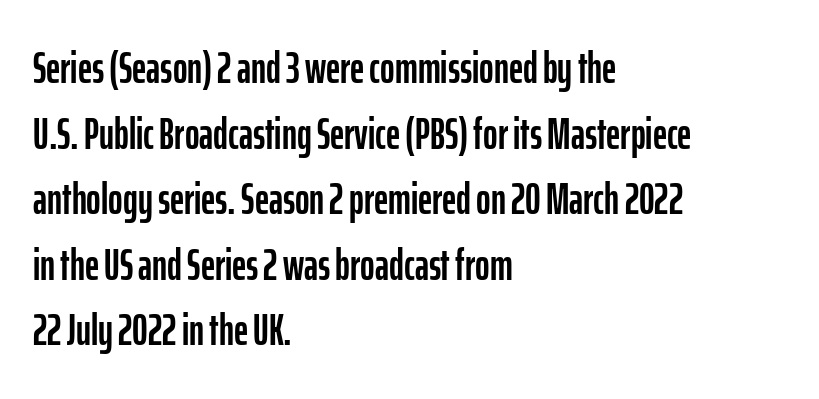
{"serif": "no", "italic": "no", "width": "condensed", "stroke_contrast": "low", "x_height": "medium", "monospaced": "no", "underline": "no", "align": "left", "line_spacing": "normal", "line_spacing_ratio": 1.49, "letter_spacing": "normal", "letter_spacing_em": 0.0, "glyph_px": 44}
